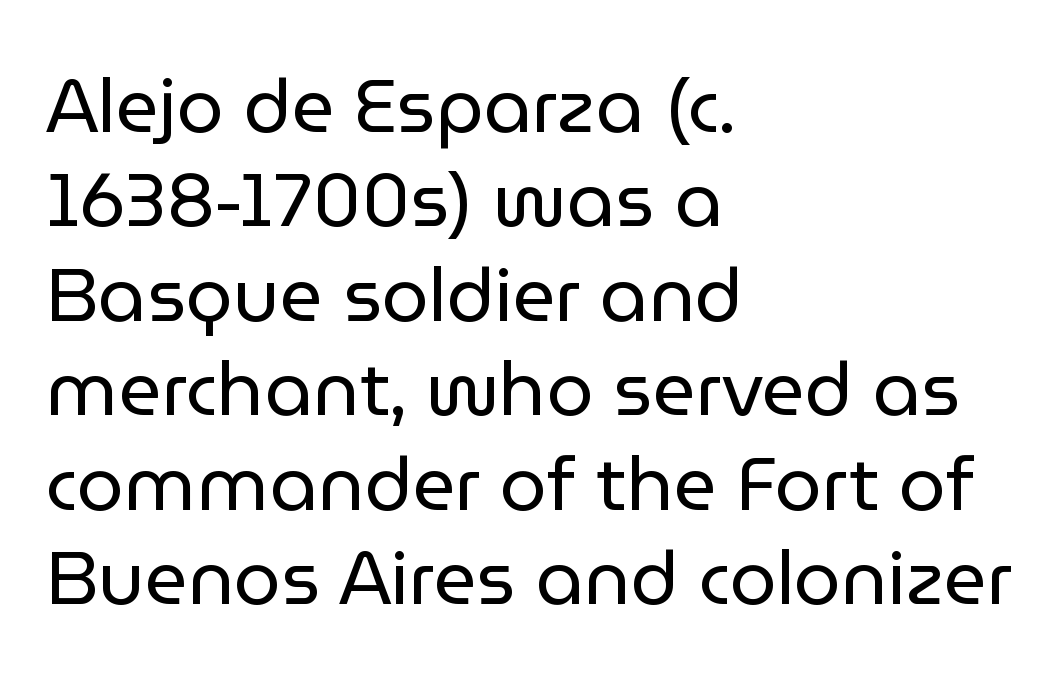
Q: Is the text bold? A: No.
Q: Is the text italic (slanted)? A: No, it is upright.
Q: Is the typeface a serif or a sans-serif typeface? A: Sans-serif.
Q: Is the text underlined? A: No.
Q: How is the paragraph aligned? A: Left-aligned.
Q: Is the spacing between letters normal or unusually wide? A: Normal.
Q: Is the spacing between lines tight, normal or loose? A: Normal.
Q: Width (condensed, normal, or wide)? A: Normal.
Q: Stroke contrast? A: Low.
Q: x-height? A: Medium.
Q: Monospaced? A: No.
